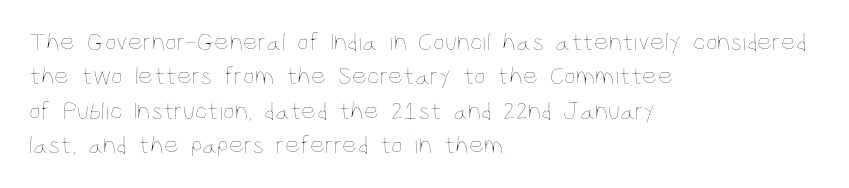
Q: Is the text bold? A: No.
Q: Is the text italic (slanted)? A: No, it is upright.
Q: Is the text underlined? A: No.
Q: How is the paragraph aligned? A: Left-aligned.
Q: Is the spacing between letters normal or unusually wide? A: Normal.
Q: Is the spacing between lines tight, normal or loose? A: Normal.
